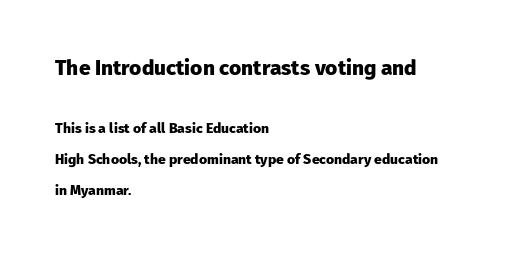
The image shows 21 px bold type, upright; set left-aligned, loose line spacing (2.23x), normal letter spacing, not underlined; the first (top) block is 1.5x larger.
